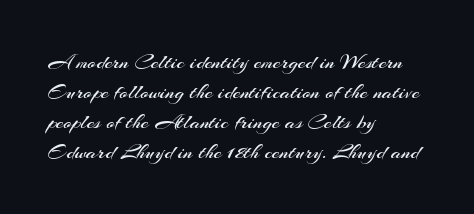
{"bold": "no", "underline": "no", "align": "left", "line_spacing": "normal", "line_spacing_ratio": 1.36, "letter_spacing": "normal", "letter_spacing_em": 0.0, "glyph_px": 22}
